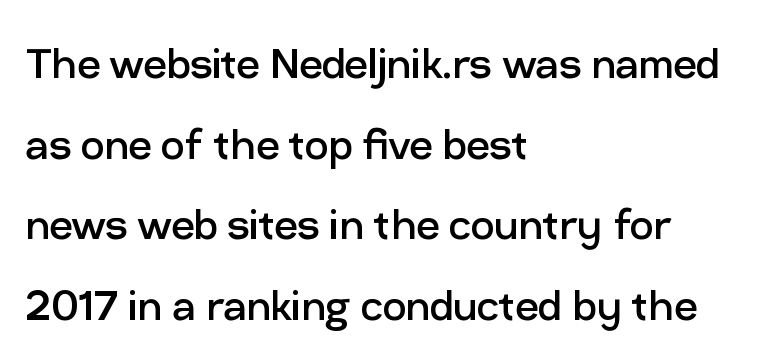
The image shows 52 px regular-weight sans-serif type, upright; set left-aligned, normal line spacing (1.55x), normal letter spacing, not underlined; low stroke contrast and a medium x-height.
